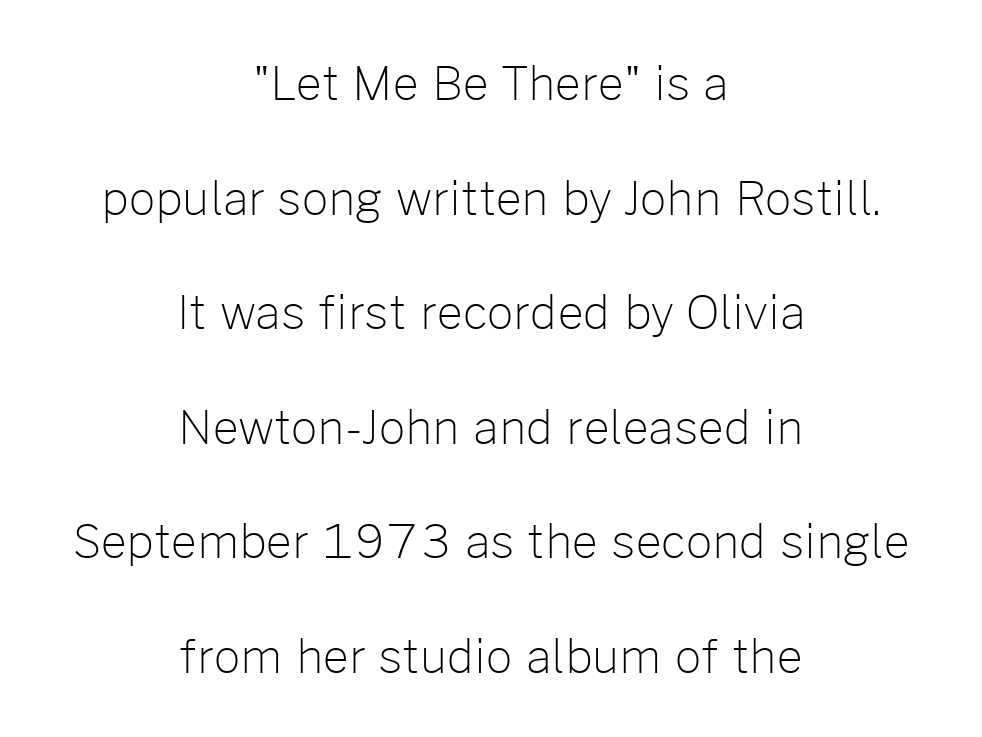
{"serif": "no", "italic": "no", "bold": "no", "weight": "light", "width": "normal", "stroke_contrast": "low", "x_height": "medium", "monospaced": "no", "underline": "no", "align": "center", "line_spacing": "loose", "line_spacing_ratio": 2.49, "letter_spacing": "normal", "letter_spacing_em": 0.0, "glyph_px": 46}
